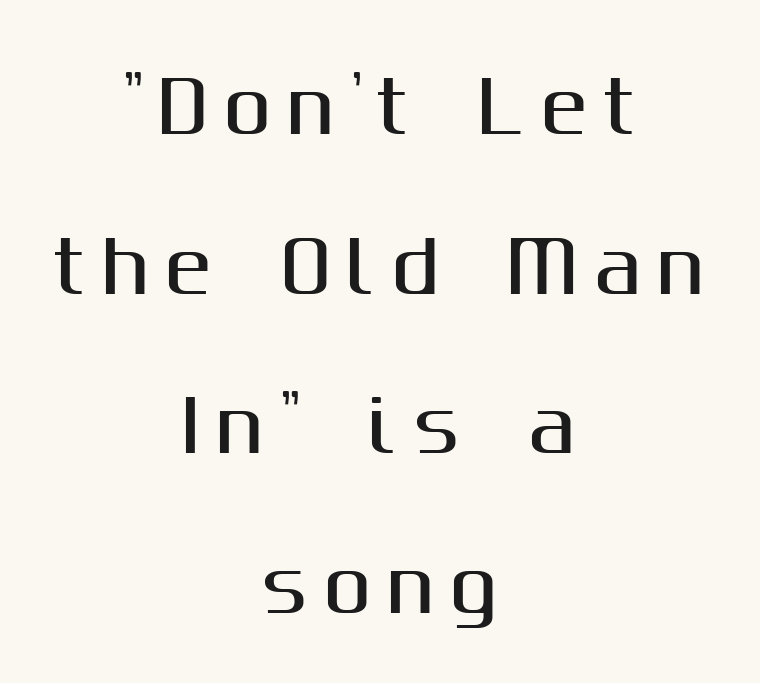
Q: Is the text italic (slanted)? A: No, it is upright.
Q: Is the typeface a serif or a sans-serif typeface? A: Sans-serif.
Q: Is the text underlined? A: No.
Q: How is the paragraph aligned? A: Centered.
Q: Is the spacing between letters normal or unusually wide? A: Unusually wide.
Q: Is the spacing between lines tight, normal or loose? A: Loose.
Q: Width (condensed, normal, or wide)? A: Normal.
Q: Stroke contrast? A: Medium.
Q: x-height? A: Medium.
Q: Monospaced? A: No.
